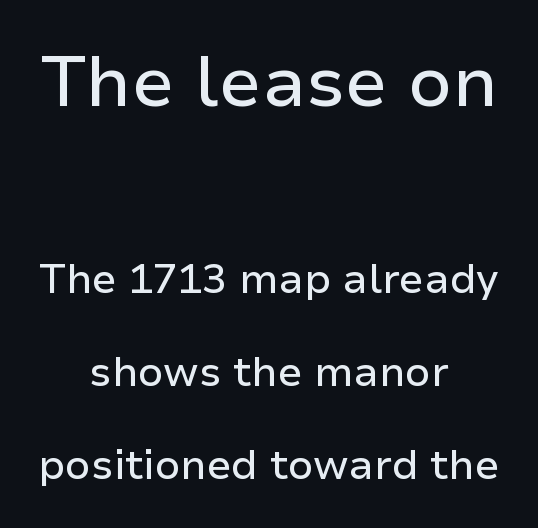
{"serif": "no", "italic": "no", "width": "normal", "stroke_contrast": "low", "x_height": "medium", "monospaced": "no", "underline": "no", "align": "center", "line_spacing": "loose", "line_spacing_ratio": 2.26, "letter_spacing": "normal", "letter_spacing_em": 0.0, "larger_block": "first", "size_ratio": 1.73, "glyph_px": 71}
